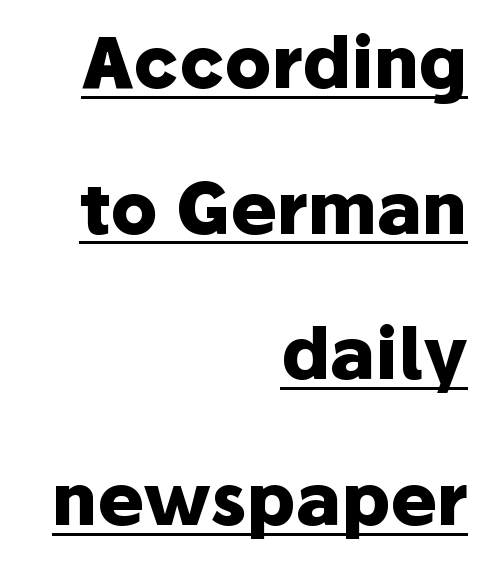
{"serif": "no", "italic": "no", "bold": "yes", "weight": "heavy", "width": "normal", "stroke_contrast": "low", "x_height": "medium", "monospaced": "no", "underline": "yes", "align": "right", "line_spacing": "loose", "line_spacing_ratio": 2.08, "letter_spacing": "normal", "letter_spacing_em": 0.0, "glyph_px": 70}
